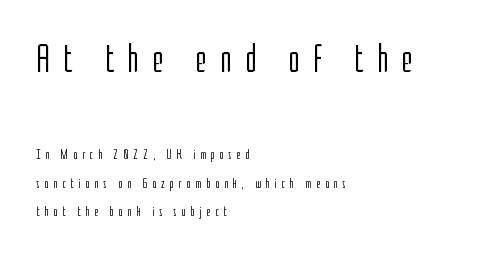
The image shows 39 px light, condensed sans-serif type, upright; set left-aligned, loose line spacing (2.03x), unusually wide letter spacing (+0.34 em), not underlined; the first (top) block is 2.79x larger; low stroke contrast and a medium x-height.
